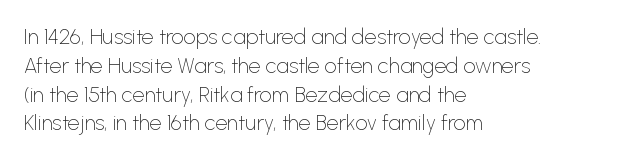
Q: Is the text bold? A: No.
Q: Is the text italic (slanted)? A: No, it is upright.
Q: Is the text underlined? A: No.
Q: How is the paragraph aligned? A: Left-aligned.
Q: Is the spacing between letters normal or unusually wide? A: Normal.
Q: Is the spacing between lines tight, normal or loose? A: Normal.
